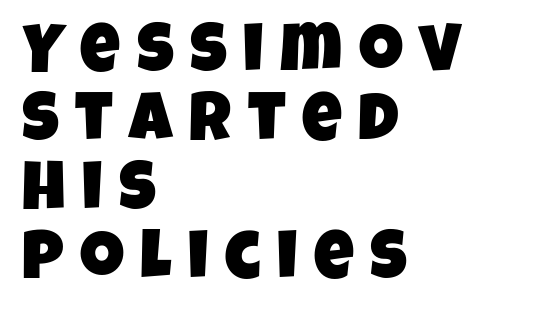
Q: Is the typeface a serif or a sans-serif typeface? A: Sans-serif.
Q: Is the text underlined? A: No.
Q: How is the paragraph aligned? A: Left-aligned.
Q: Is the spacing between letters normal or unusually wide? A: Unusually wide.
Q: Is the spacing between lines tight, normal or loose? A: Tight.
Q: Width (condensed, normal, or wide)? A: Condensed.
Q: Stroke contrast? A: Low.
Q: x-height? A: Large.
Q: Monospaced? A: No.
